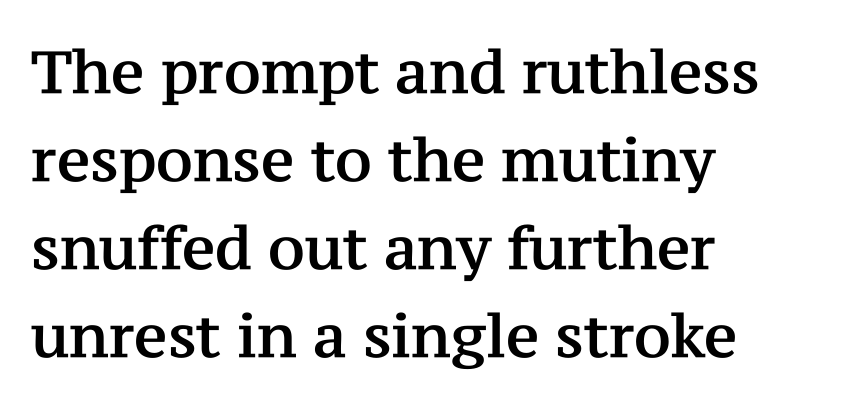
Classification — serif. This sample keeps an unexceptional amount of space between lines. Leftover space on each line is placed entirely after the last word. These lines are rendered in a variable-pitch font. If you drew a line through each stem, it would be perfectly vertical.
